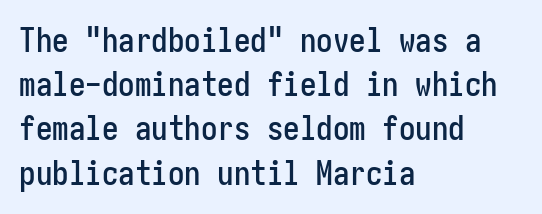
Q: Is the text italic (slanted)? A: No, it is upright.
Q: Is the typeface a serif or a sans-serif typeface? A: Sans-serif.
Q: Is the text underlined? A: No.
Q: How is the paragraph aligned? A: Left-aligned.
Q: Is the spacing between letters normal or unusually wide? A: Normal.
Q: Is the spacing between lines tight, normal or loose? A: Normal.
Q: Width (condensed, normal, or wide)? A: Condensed.
Q: Stroke contrast? A: Low.
Q: x-height? A: Medium.
